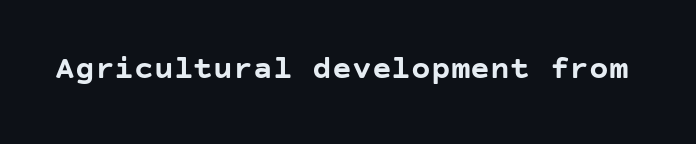
How are the letters spaced? Ordinarily, with no added tracking. Glance below the letters and you will spot only blank space. Do the letters lean? They stand straight. The face used here is a sans, in the tradition of grotesques and geometrics. Weight: bold.
